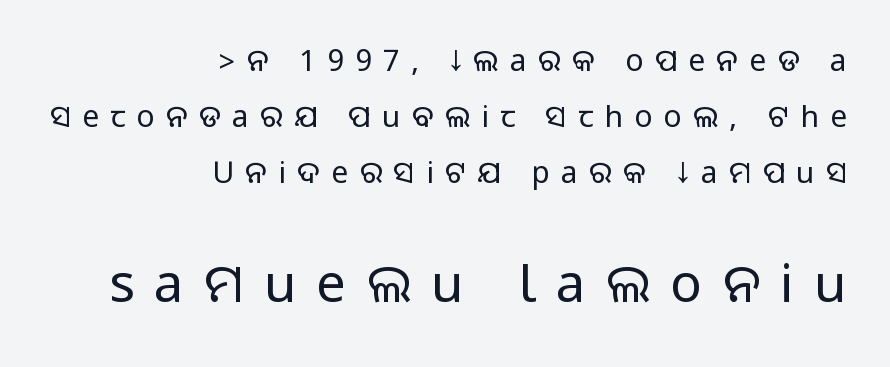
Has an underline been added? It has not. Compare the two chunks: the lower has the greater cap height. The compositor pushed each line to the right boundary. Regarding serifs, this sample does without them. Each letter keeps its own natural width here, so spacing adapts to shape.
